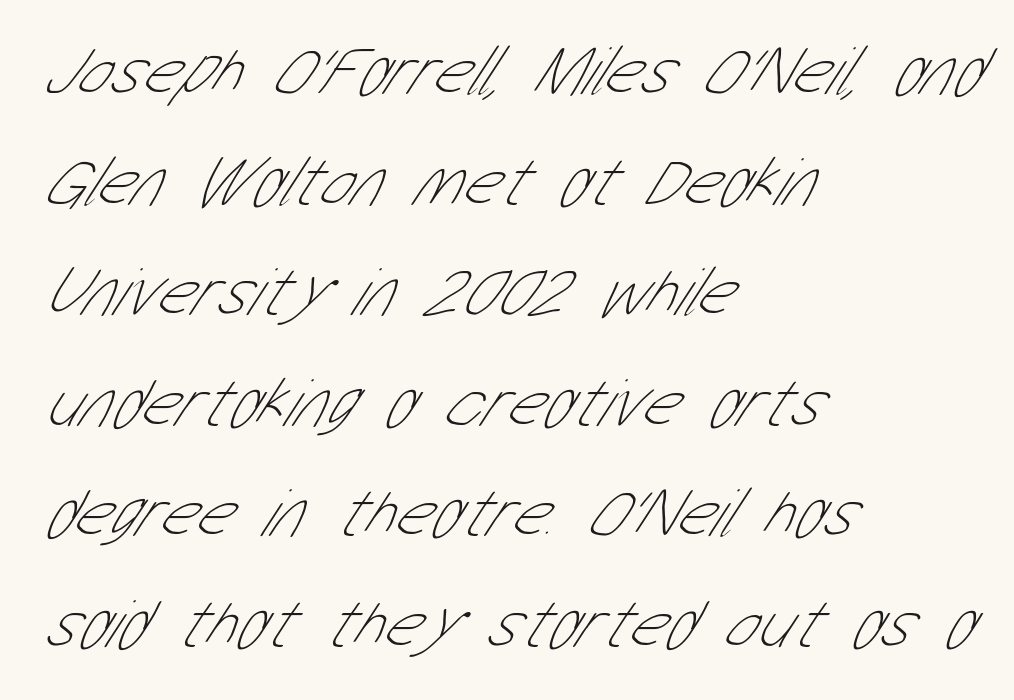
{"serif": "no", "bold": "no", "weight": "thin", "width": "condensed", "stroke_contrast": "low", "x_height": "medium", "monospaced": "no", "underline": "no", "align": "left", "line_spacing": "normal", "line_spacing_ratio": 1.58, "letter_spacing": "normal", "letter_spacing_em": 0.0, "glyph_px": 70}
